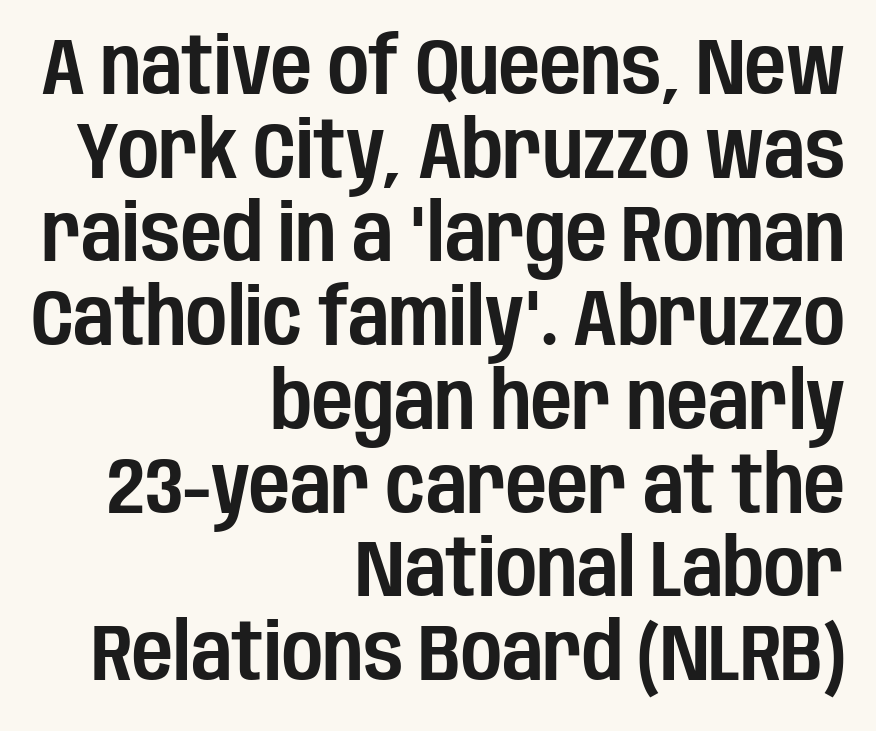
Q: Is the text italic (slanted)? A: No, it is upright.
Q: Is the typeface a serif or a sans-serif typeface? A: Sans-serif.
Q: Is the text underlined? A: No.
Q: How is the paragraph aligned? A: Right-aligned.
Q: Is the spacing between letters normal or unusually wide? A: Normal.
Q: Is the spacing between lines tight, normal or loose? A: Tight.
Q: Width (condensed, normal, or wide)? A: Condensed.
Q: Stroke contrast? A: Low.
Q: x-height? A: Large.
Q: Monospaced? A: No.
